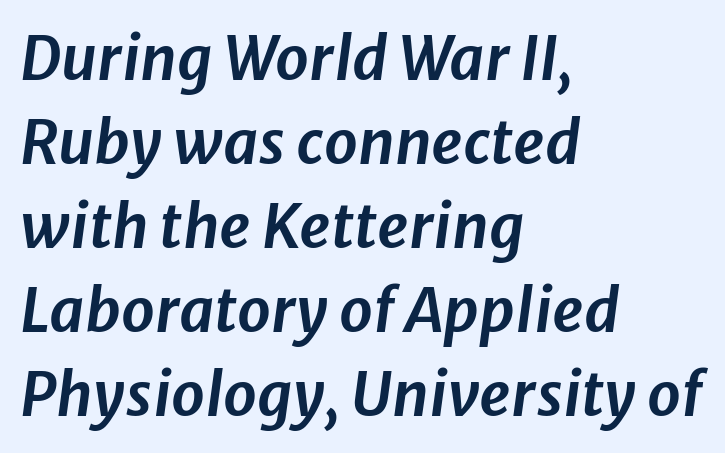
Q: Is the text italic (slanted)? A: Yes, it leans right by about 8 degrees.
Q: Is the text underlined? A: No.
Q: How is the paragraph aligned? A: Left-aligned.
Q: Is the spacing between letters normal or unusually wide? A: Normal.
Q: Is the spacing between lines tight, normal or loose? A: Normal.
Q: Width (condensed, normal, or wide)? A: Normal.
Q: Stroke contrast? A: Low.
Q: x-height? A: Medium.
Q: Monospaced? A: No.
